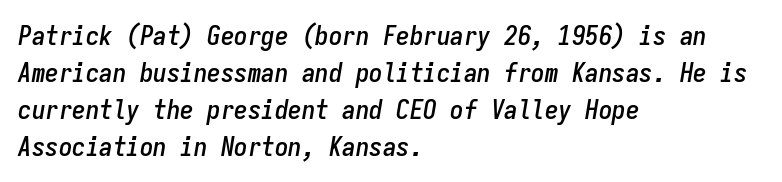
Q: Is the text italic (slanted)? A: Yes, it leans right by about 9 degrees.
Q: Is the text underlined? A: No.
Q: How is the paragraph aligned? A: Left-aligned.
Q: Is the spacing between letters normal or unusually wide? A: Normal.
Q: Is the spacing between lines tight, normal or loose? A: Normal.
